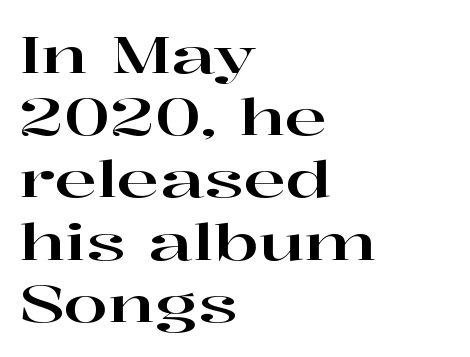
Descender tails drop into unmarked territory. Stroke terminals: seriffed. No extra tracking has been applied to these lines. This is the regular roman posture of the typeface. Looks like regular typesetting: each glyph gets only the width it needs.
